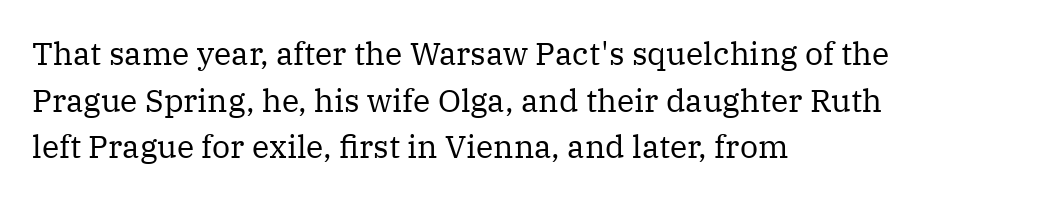
The image shows 32 px regular-weight serif type, upright; set left-aligned, normal line spacing (1.46x), normal letter spacing, not underlined; medium stroke contrast and a medium x-height.
